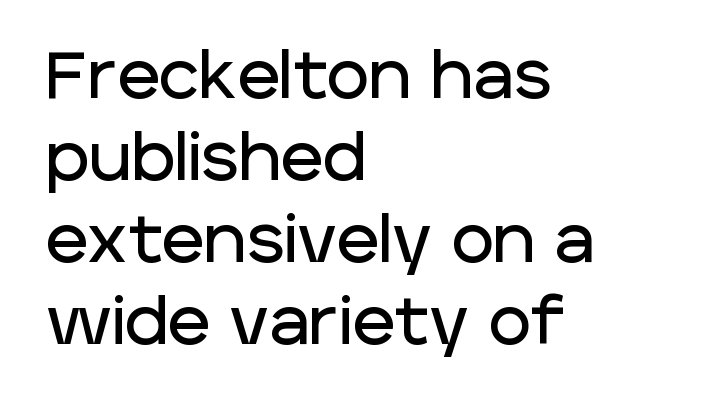
The image shows 65 px sans-serif type, upright; set left-aligned, normal line spacing (1.26x), normal letter spacing, not underlined; low stroke contrast and a large x-height.
